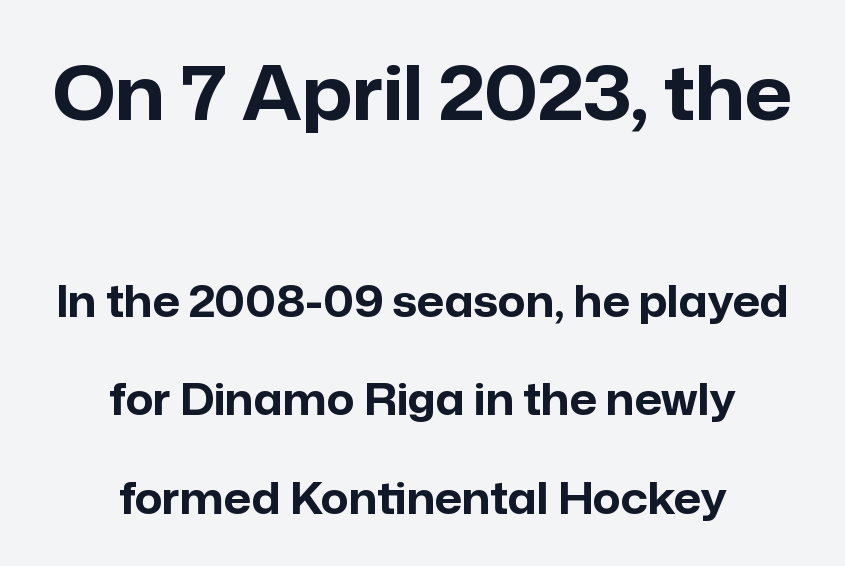
{"serif": "no", "italic": "no", "bold": "yes", "weight": "bold", "width": "normal", "stroke_contrast": "low", "x_height": "medium", "monospaced": "no", "underline": "no", "align": "center", "line_spacing": "loose", "line_spacing_ratio": 2.29, "letter_spacing": "normal", "letter_spacing_em": 0.0, "larger_block": "first", "size_ratio": 1.74, "glyph_px": 75}
